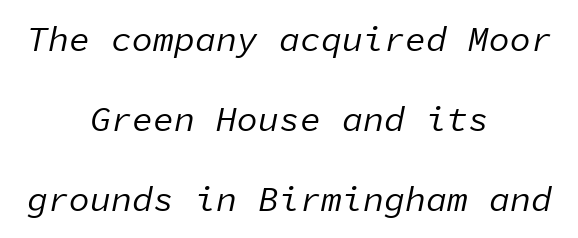
The image shows 35 px regular-weight type, italic (leaning right), monospaced; set centered, loose line spacing (2.29x), normal letter spacing, not underlined; low stroke contrast and a medium x-height.
